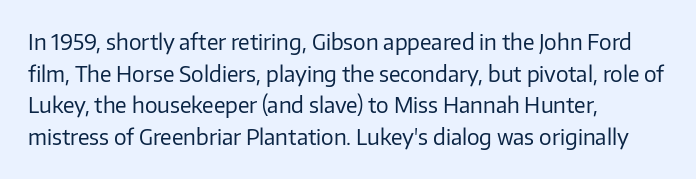
Style check: upright. Leftover space on each line is placed entirely after the last word. The rows are spaced the way most documents space them. The font is comparable to plain body text, perhaps lighter. Honestly, there is no underline to notice here at all. Nobody touched the tracking dial on this one.
